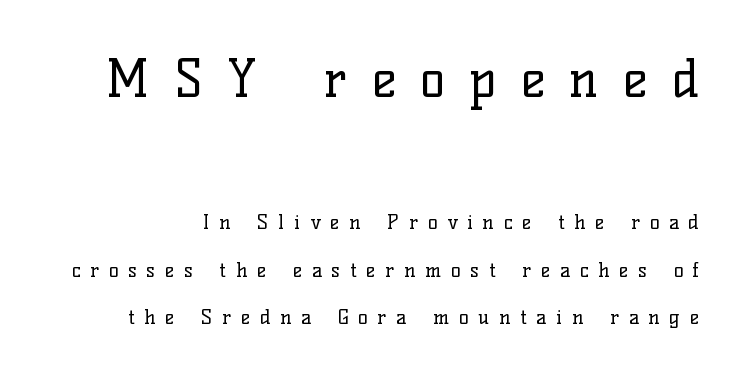
Proportional: the letters do not fall into vertical columns. Weight: in the light-to-regular range. The gaps between neighbouring characters are conspicuously large. The strip under each line holds only bare page. I'd call this a serif setting — the letters wear small feet.
